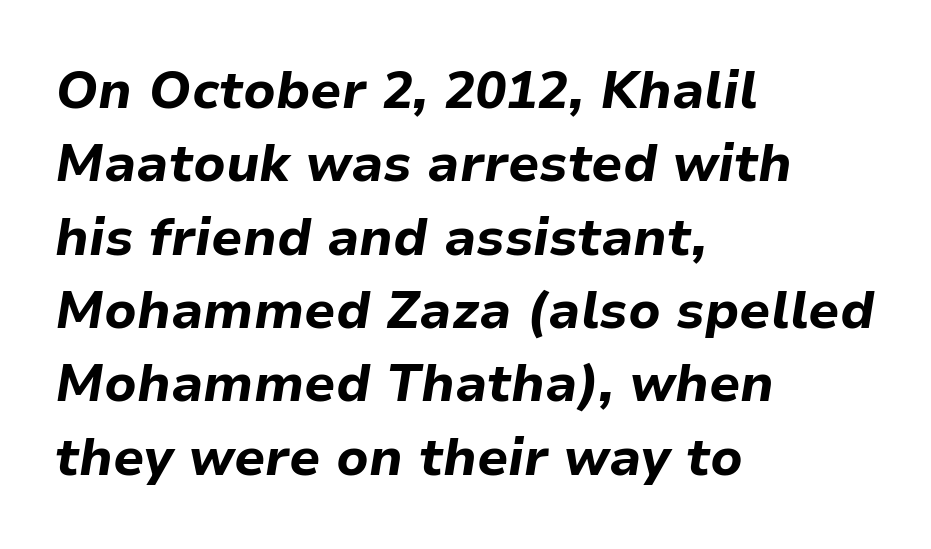
The ragged edge is on the right, which tells us the setting is flush left. Each word holds together tightly as a unit, with standard inter-letter gaps. In terms of leading, this rendering sits right in the middle. Its strokes are broad and dark, the hallmark of bold type. Tall strokes in this sample are angled rather than plumb. Lines of text with bare space underneath.
